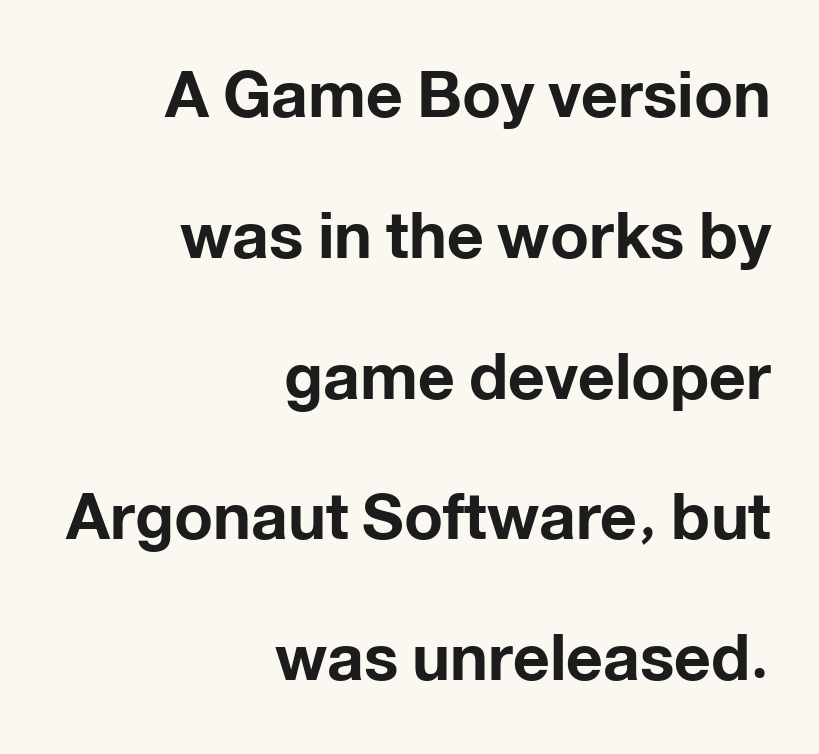
The image shows 64 px bold sans-serif type, upright; set right-aligned, loose line spacing (2.2x), normal letter spacing, not underlined; low stroke contrast and a medium x-height.
